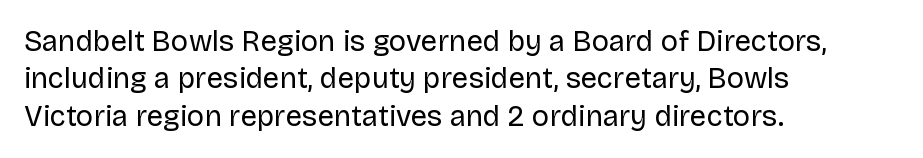
{"serif": "no", "italic": "no", "bold": "no", "weight": "regular", "width": "normal", "stroke_contrast": "low", "x_height": "large", "monospaced": "no", "underline": "no", "align": "left", "line_spacing": "normal", "line_spacing_ratio": 1.29, "letter_spacing": "normal", "letter_spacing_em": 0.0, "glyph_px": 29}
